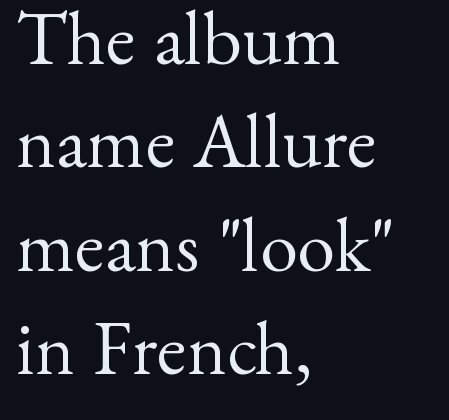
The image shows 76 px regular-weight serif type, upright; set left-aligned, normal line spacing (1.36x), normal letter spacing, not underlined; medium stroke contrast and a small x-height.
